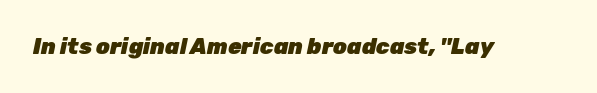
Q: Is the text bold? A: Yes.
Q: Is the text italic (slanted)? A: Yes, it leans right by about 12 degrees.
Q: Is the text underlined? A: No.
Q: Is the spacing between letters normal or unusually wide? A: Normal.
